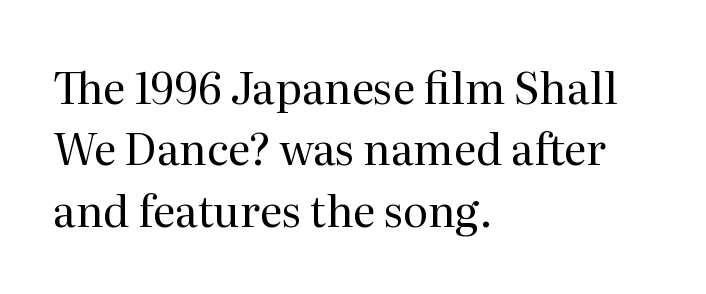
{"serif": "yes", "italic": "no", "bold": "no", "weight": "regular", "width": "normal", "stroke_contrast": "medium", "x_height": "medium", "monospaced": "no", "underline": "no", "align": "left", "line_spacing": "normal", "line_spacing_ratio": 1.43, "letter_spacing": "normal", "letter_spacing_em": 0.0, "glyph_px": 43}
